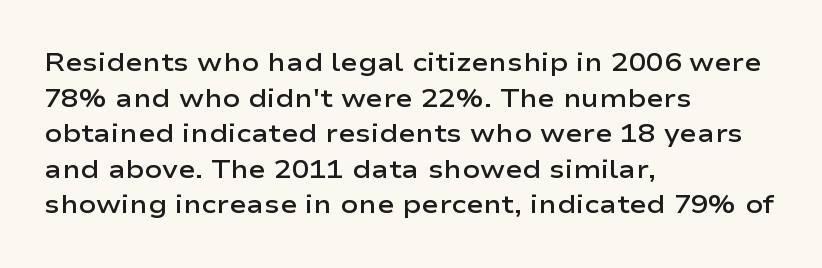
{"italic": "no", "bold": "semi", "underline": "no", "align": "left", "line_spacing": "normal", "line_spacing_ratio": 1.37, "letter_spacing": "normal", "letter_spacing_em": 0.0, "glyph_px": 26}
